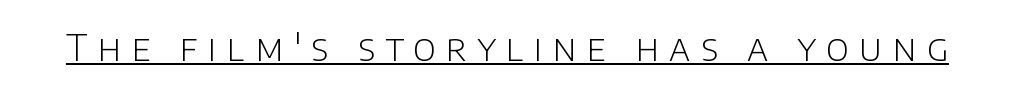
Q: Is the text bold? A: No.
Q: Is the text italic (slanted)? A: No, it is upright.
Q: Is the typeface a serif or a sans-serif typeface? A: Sans-serif.
Q: Is the text underlined? A: Yes.
Q: Is the spacing between letters normal or unusually wide? A: Unusually wide.
Q: Width (condensed, normal, or wide)? A: Normal.
Q: Stroke contrast? A: Low.
Q: x-height? A: Large.
Q: Monospaced? A: No.
